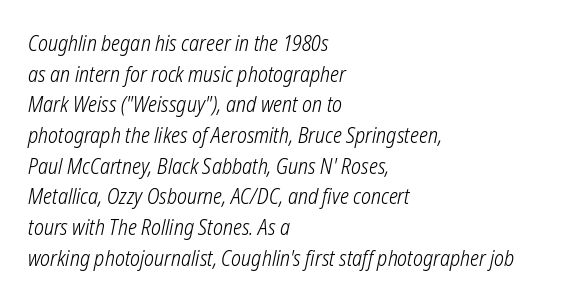
Q: Is the text bold? A: No.
Q: Is the text underlined? A: No.
Q: How is the paragraph aligned? A: Left-aligned.
Q: Is the spacing between letters normal or unusually wide? A: Normal.
Q: Is the spacing between lines tight, normal or loose? A: Normal.
